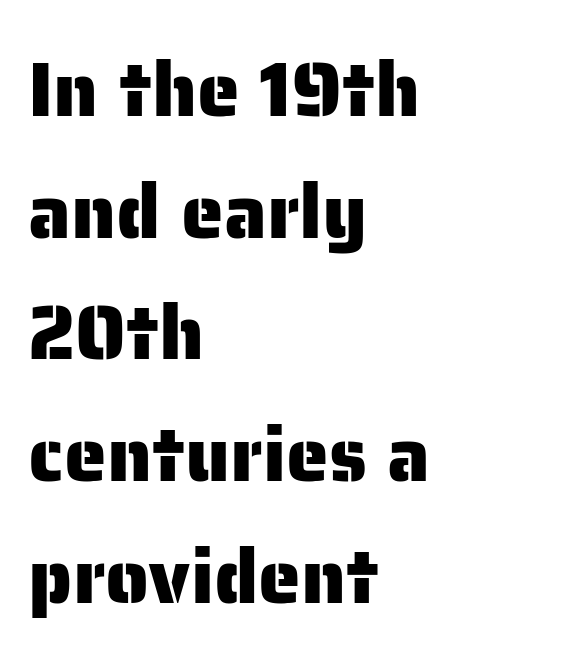
These lines were composed using upright roman letters. Proportional: the letters do not fall into vertical columns. Vertical spacing — default. Left-aligned paragraph, ragged on the right. The glyphs in this specimen are sans serif.
